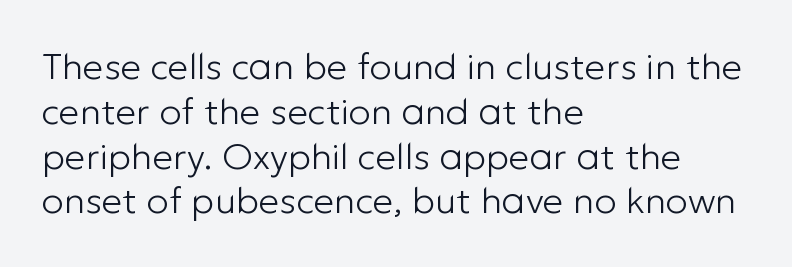
Caption: standard tracking, unaltered. Classification — sans serif. These lines are set flush left with a ragged right edge. No letter is thick-stroked: the sample isn't bold.
